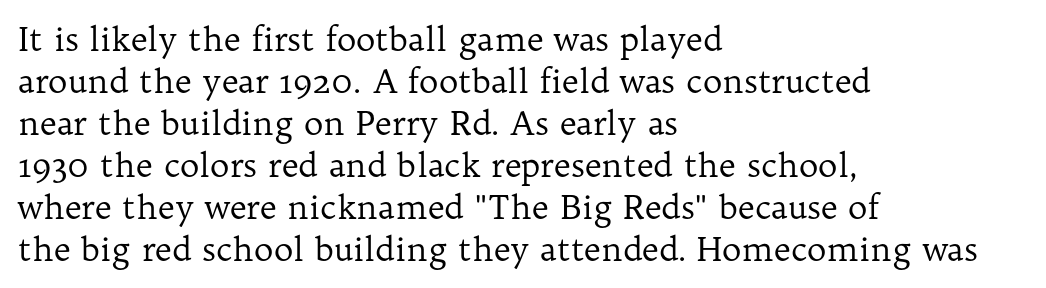
Proportional: the letters do not fall into vertical columns. One-word summary of the alignment: left. Stems and bowls with no extra thickness — not bold. Line spacing here is normal.
